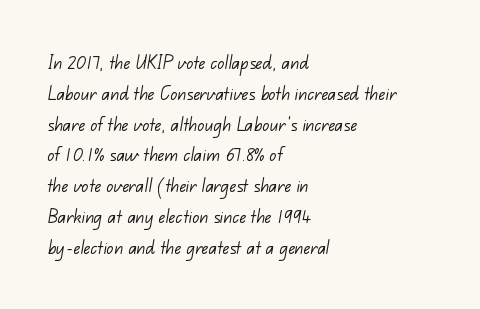
The image shows 22 px text type; set left-aligned, normal line spacing (1.4x), normal letter spacing, not underlined.
